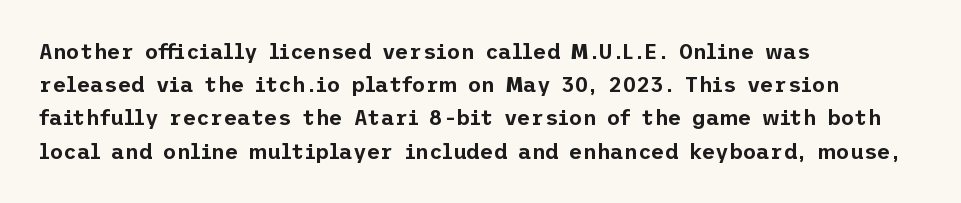
The tracking reads as untouched default to a designer's eye. Anything drawn beneath the words? Only blank space. Leading: standard. The lettering holds an erect, upright posture throughout.
